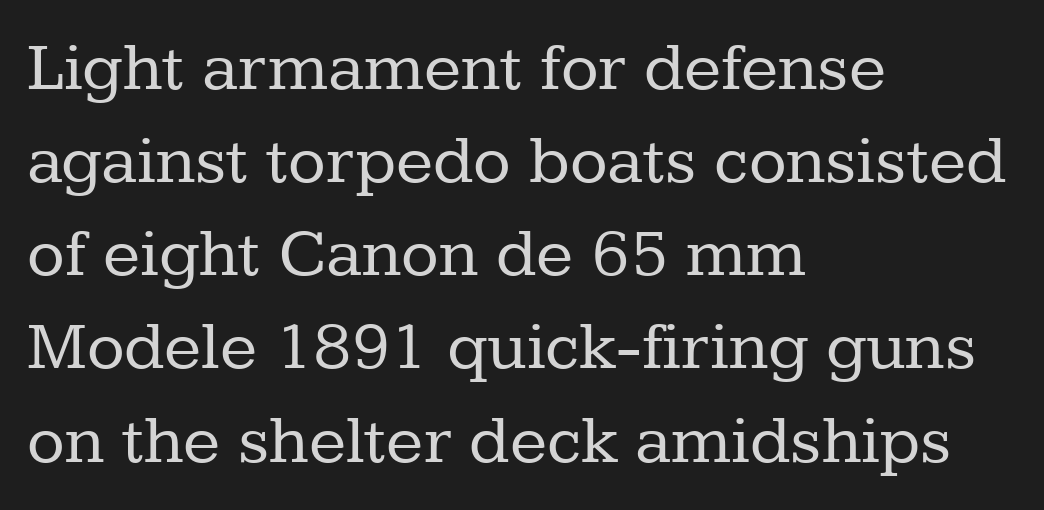
Q: Is the text bold? A: No.
Q: Is the text italic (slanted)? A: No, it is upright.
Q: Is the typeface a serif or a sans-serif typeface? A: Serif.
Q: Is the text underlined? A: No.
Q: How is the paragraph aligned? A: Left-aligned.
Q: Is the spacing between letters normal or unusually wide? A: Normal.
Q: Is the spacing between lines tight, normal or loose? A: Normal.
Q: Width (condensed, normal, or wide)? A: Normal.
Q: Stroke contrast? A: Low.
Q: x-height? A: Medium.
Q: Monospaced? A: No.
